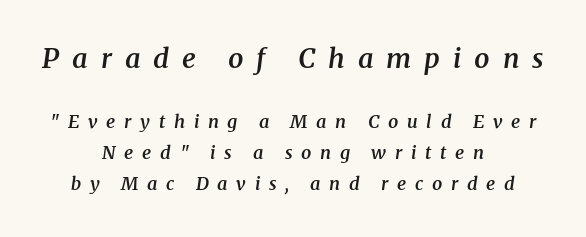
{"italic": "yes", "lean": "right", "slant_degrees": 8, "bold": "semi", "underline": "no", "align": "center", "line_spacing_ratio": 1.74, "letter_spacing": "wide", "letter_spacing_em": 0.48, "larger_block": "first", "size_ratio": 1.5, "glyph_px": 27}
